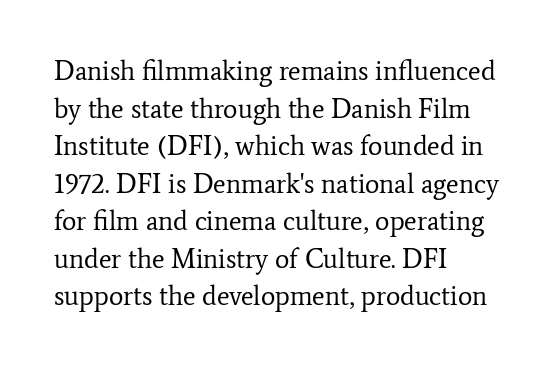
Notice how the stems are strictly vertical — no italics here. A bare baseline throughout the passage. Inter-character spacing is left at the font's built-in metrics. Vertical spacing — default. The ragged edge is on the right, which tells us the setting is flush left. The font sits on the lighter half of the weight spectrum, regular included.
